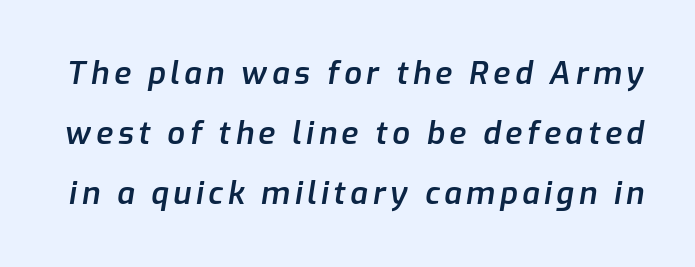
The image shows 31 px semibold type, italic (leaning right); set loose line spacing (1.93x), not underlined; low stroke contrast and a medium x-height.
